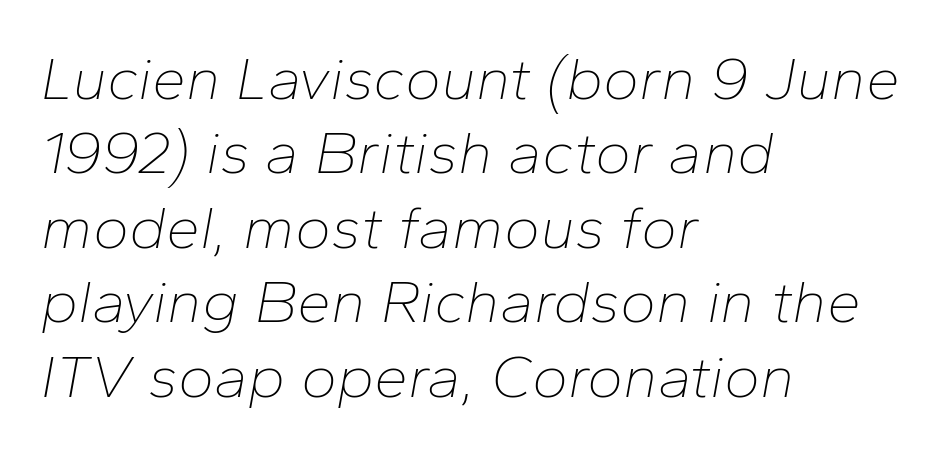
The image shows 61 px thin type, italic (leaning right); set left-aligned, line spacing 1.22x, normal letter spacing, not underlined; low stroke contrast and a medium x-height.
